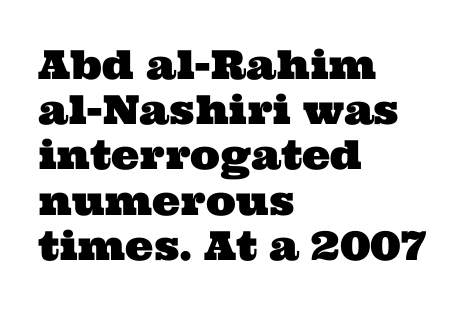
The image shows 40 px wide serif type; set left-aligned, tight line spacing (1.13x), normal letter spacing, not underlined; medium stroke contrast and a medium x-height.
